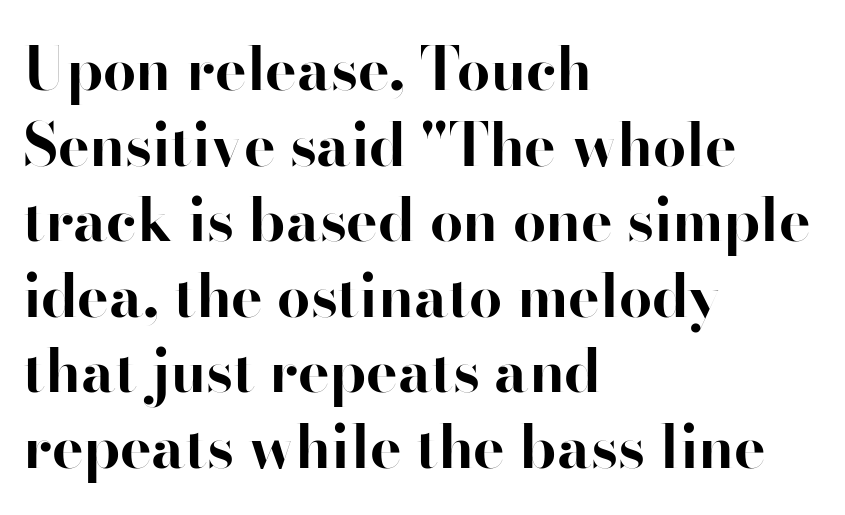
The image shows 59 px bold sans-serif type, upright; set left-aligned, normal line spacing (1.28x), normal letter spacing, not underlined; high stroke contrast and a small x-height.
